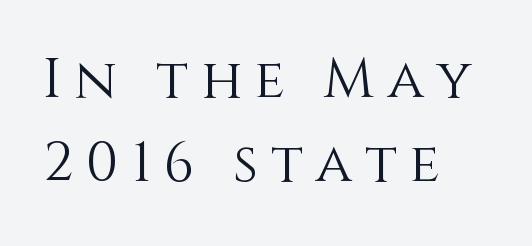
The image shows 55 px light type, upright; set left-aligned, normal line spacing (1.53x), unusually wide letter spacing (+0.23 em), not underlined; a large x-height.
